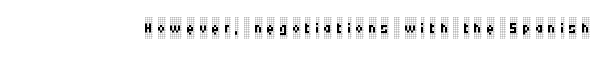
{"italic": "no", "bold": "no", "underline": "no", "letter_spacing": "wide", "letter_spacing_em": 0.21, "glyph_px": 22}
